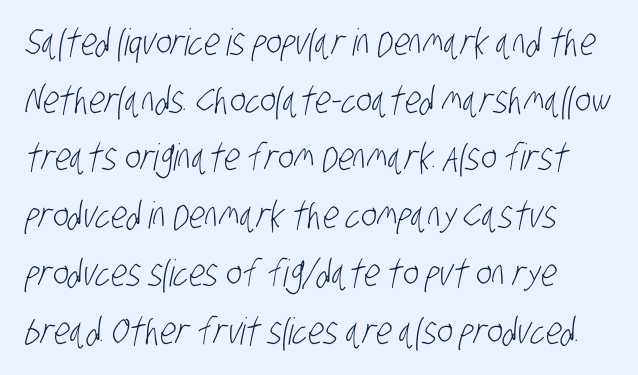
Q: Is the text bold? A: No.
Q: Is the typeface a serif or a sans-serif typeface? A: Sans-serif.
Q: Is the text underlined? A: No.
Q: How is the paragraph aligned? A: Left-aligned.
Q: Is the spacing between letters normal or unusually wide? A: Normal.
Q: Is the spacing between lines tight, normal or loose? A: Normal.
Q: Width (condensed, normal, or wide)? A: Condensed.
Q: Stroke contrast? A: Low.
Q: x-height? A: Large.
Q: Monospaced? A: No.
